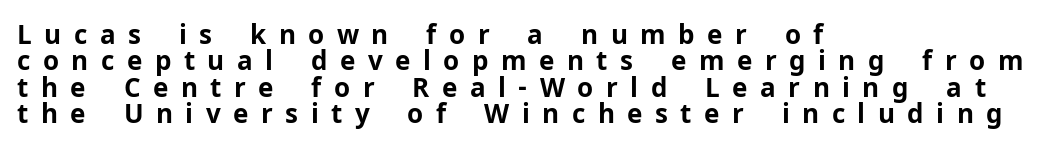
The image shows 26 px bold type, upright; set left-aligned, tight line spacing (1.01x), unusually wide letter spacing (+0.48 em), not underlined.
